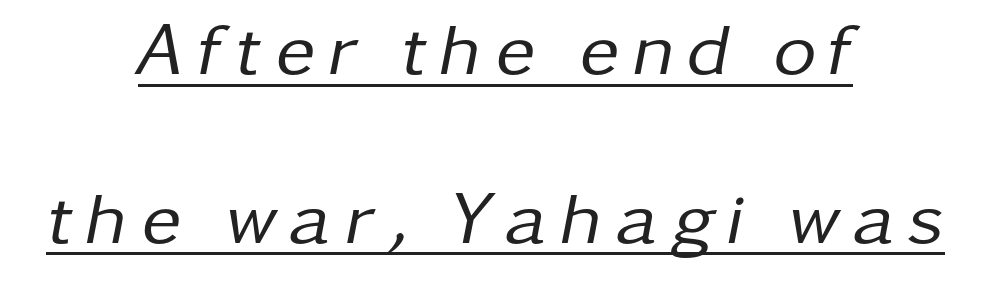
The image shows 75 px regular-weight type, italic (leaning right); set centered, loose line spacing (2.25x), underlined; low stroke contrast and a medium x-height.
